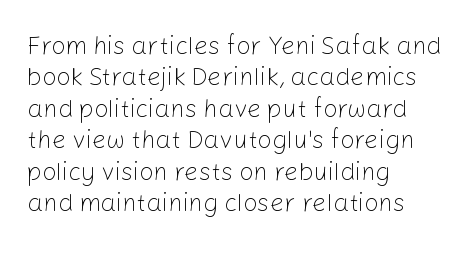
No letter is thick-stroked: the sample isn't bold. This is roman type, the default non-slanted kind. One glance says typical: line gaps are just what's usual. Plain, unruled lines of type. This sample is left-justified, so line endings fall wherever the words run out.
